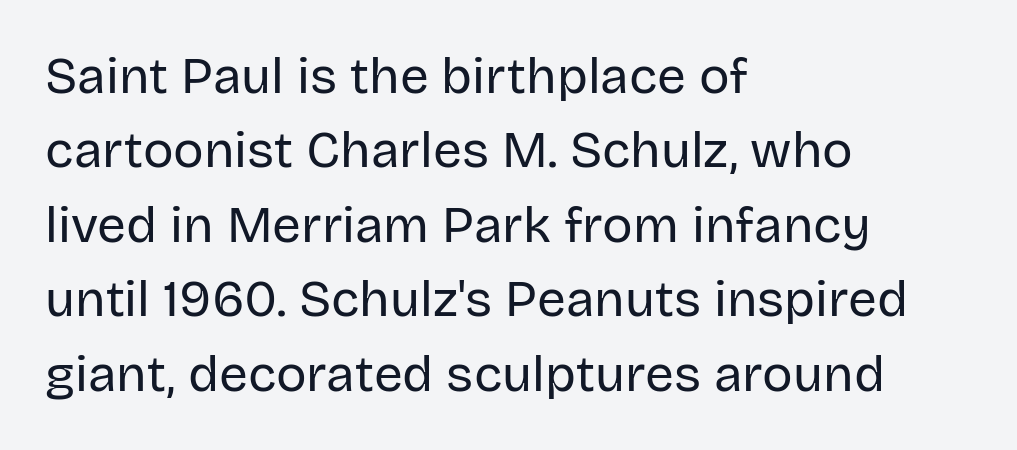
Q: Is the text bold? A: No.
Q: Is the text italic (slanted)? A: No, it is upright.
Q: Is the typeface a serif or a sans-serif typeface? A: Sans-serif.
Q: Is the text underlined? A: No.
Q: How is the paragraph aligned? A: Left-aligned.
Q: Is the spacing between letters normal or unusually wide? A: Normal.
Q: Is the spacing between lines tight, normal or loose? A: Normal.
Q: Width (condensed, normal, or wide)? A: Normal.
Q: Stroke contrast? A: Low.
Q: x-height? A: Large.
Q: Monospaced? A: No.
